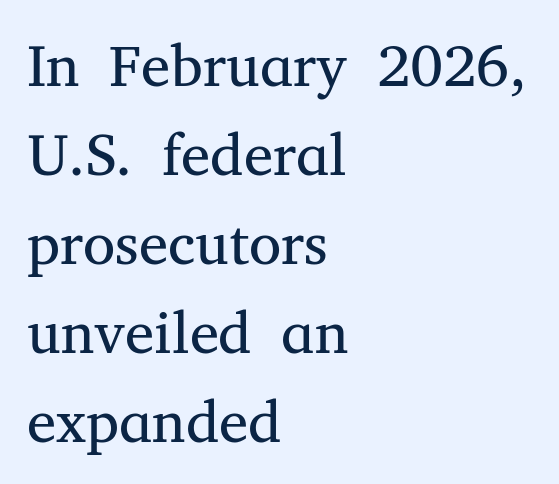
The typeface chosen for these lines features serifs. The gap between lines stays unmarked. Stem width sits at or under what a default text font uses. One-word summary of the alignment: left.
